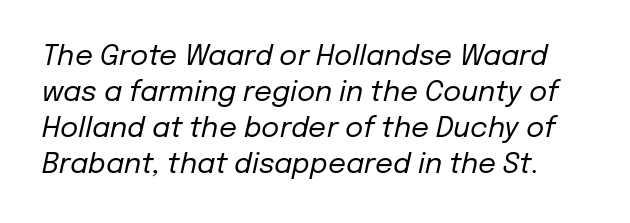
The image shows 28 px regular-weight type, italic (leaning right); set normal line spacing (1.29x), normal letter spacing, not underlined; low stroke contrast and a medium x-height.
